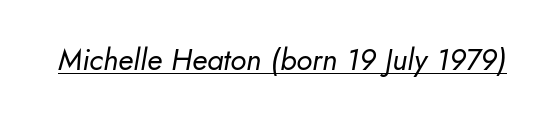
The letters advance in unequal steps, a hallmark of proportional type. The typesetting does not lean heavy: it is not bold. The passage shown is underscored from start to finish. Slant detected: the letters are inclined. A typesetter would call this zero additional tracking.
